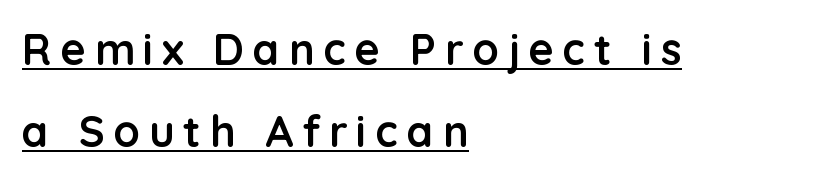
The image shows 43 px semibold sans-serif type, upright; set left-aligned, loose line spacing (1.9x), unusually wide letter spacing (+0.21 em), underlined; low stroke contrast and a medium x-height.
